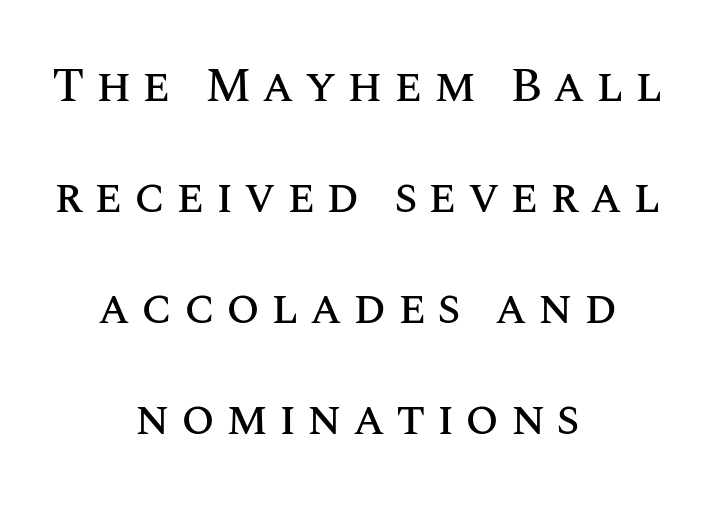
The image shows 48 px text type, upright; set centered, loose line spacing (2.31x), unusually wide letter spacing (+0.23 em), not underlined; medium stroke contrast and a large x-height.
